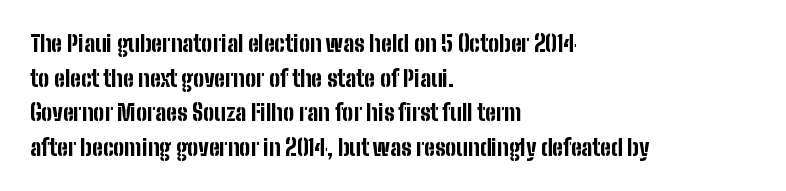
The image shows 22 px bold type, upright; set left-aligned, normal line spacing (1.57x), normal letter spacing, not underlined.
